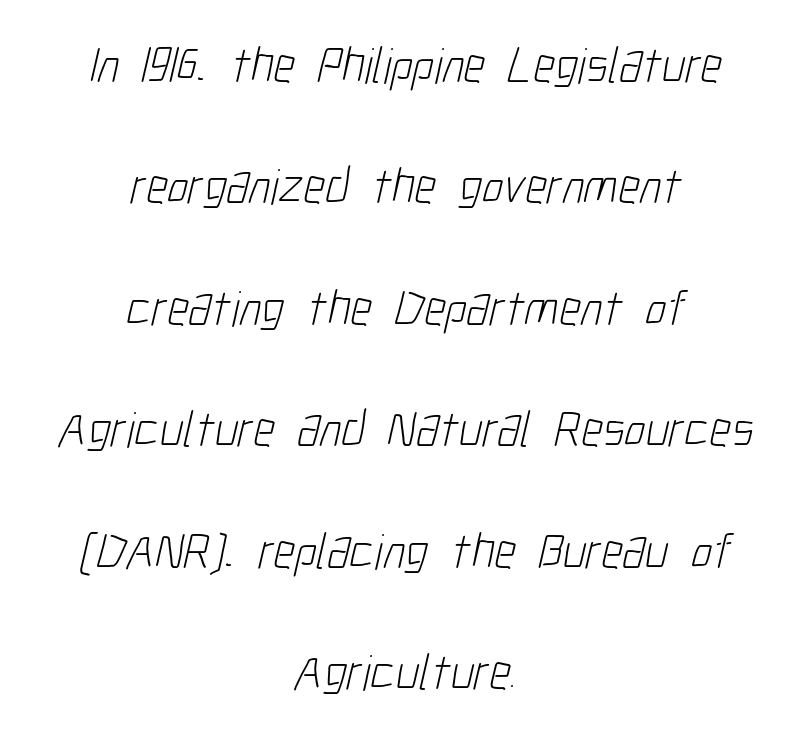
{"serif": "no", "bold": "no", "weight": "light", "width": "condensed", "stroke_contrast": "low", "x_height": "medium", "monospaced": "no", "underline": "no", "align": "center", "line_spacing": "loose", "line_spacing_ratio": 2.38, "letter_spacing": "normal", "letter_spacing_em": 0.0, "glyph_px": 51}
